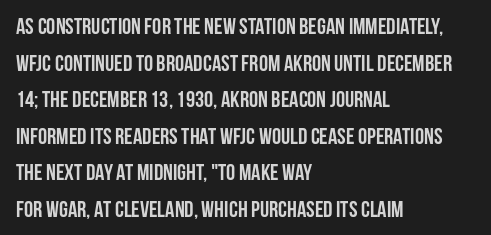
Q: Is the text bold? A: Yes.
Q: Is the text italic (slanted)? A: No, it is upright.
Q: Is the text underlined? A: No.
Q: How is the paragraph aligned? A: Left-aligned.
Q: Is the spacing between letters normal or unusually wide? A: Normal.
Q: Is the spacing between lines tight, normal or loose? A: Normal.
